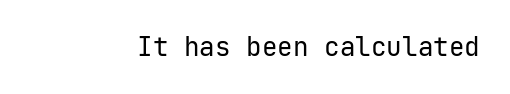
The image shows 26 px text type, upright; set normal letter spacing, not underlined.
